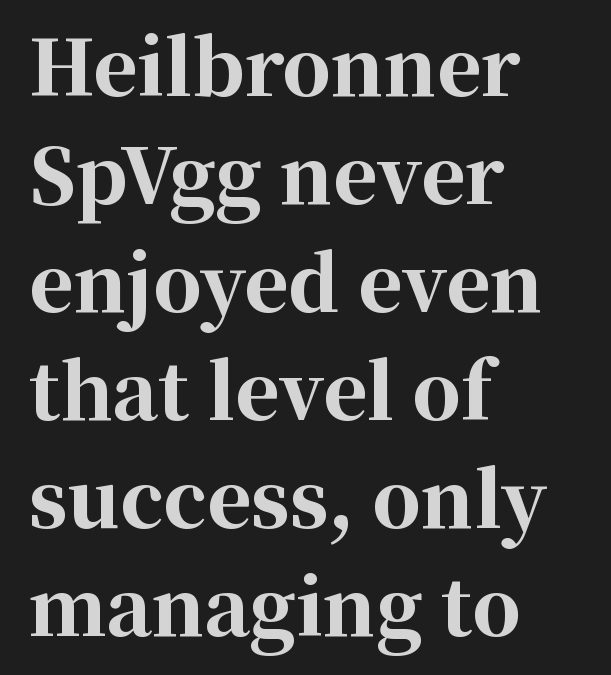
Q: Is the text bold? A: Yes.
Q: Is the text italic (slanted)? A: No, it is upright.
Q: Is the typeface a serif or a sans-serif typeface? A: Serif.
Q: Is the text underlined? A: No.
Q: How is the paragraph aligned? A: Left-aligned.
Q: Is the spacing between letters normal or unusually wide? A: Normal.
Q: Is the spacing between lines tight, normal or loose? A: Normal.
Q: Width (condensed, normal, or wide)? A: Normal.
Q: Stroke contrast? A: High.
Q: x-height? A: Medium.
Q: Monospaced? A: No.
